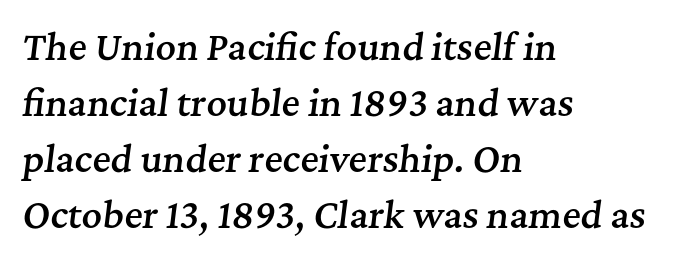
Q: Is the text bold? A: Semi-bold.
Q: Is the text italic (slanted)? A: Yes, it leans right by about 7 degrees.
Q: Is the typeface a serif or a sans-serif typeface? A: Serif.
Q: Is the text underlined? A: No.
Q: How is the paragraph aligned? A: Left-aligned.
Q: Is the spacing between letters normal or unusually wide? A: Normal.
Q: Is the spacing between lines tight, normal or loose? A: Normal.
Q: Width (condensed, normal, or wide)? A: Normal.
Q: Stroke contrast? A: Medium.
Q: x-height? A: Medium.
Q: Monospaced? A: No.
